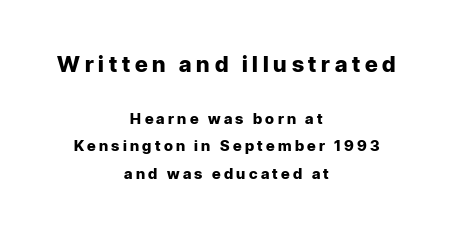
{"italic": "no", "bold": "yes", "underline": "no", "align": "center", "line_spacing_ratio": 1.86, "letter_spacing": "wide", "letter_spacing_em": 0.22, "larger_block": "first", "size_ratio": 1.47, "glyph_px": 22}
